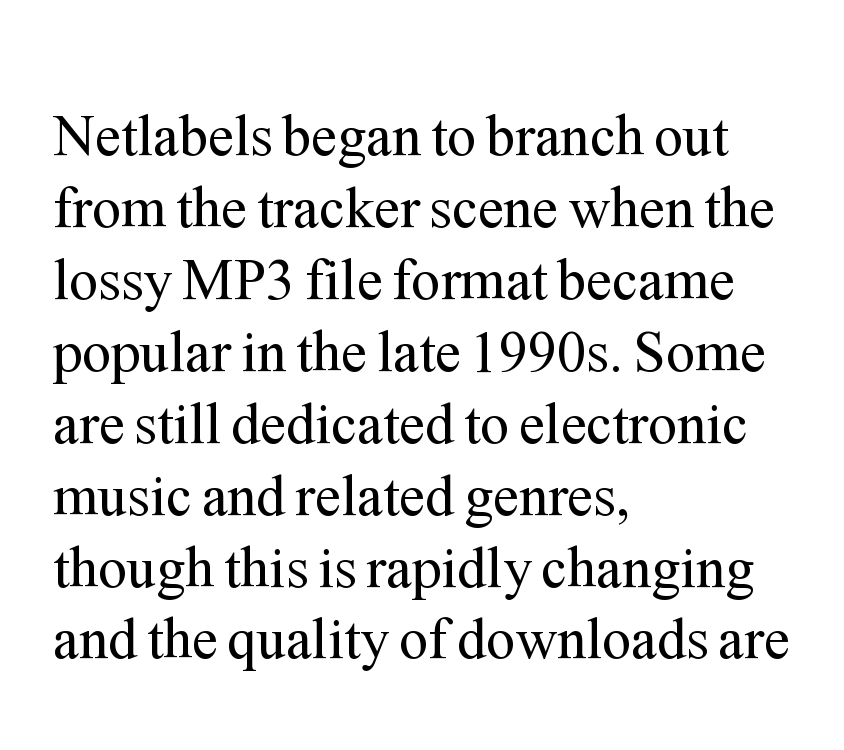
{"serif": "yes", "italic": "no", "bold": "no", "weight": "regular", "width": "normal", "stroke_contrast": "medium", "x_height": "medium", "monospaced": "no", "underline": "no", "align": "left", "line_spacing_ratio": 1.24, "letter_spacing": "normal", "letter_spacing_em": 0.0, "glyph_px": 58}
